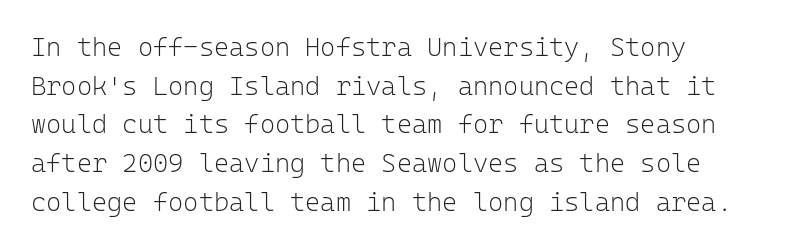
Posture: upright roman. Weight class: somewhere from thin through regular. The space directly below the letters is spotless. The face used here is rendered with its standard letterfit.
